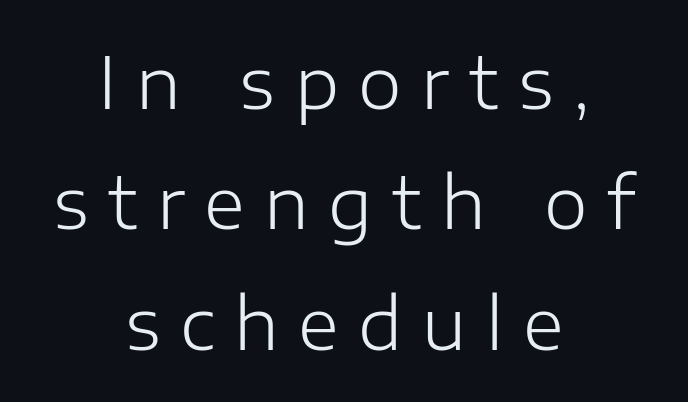
The image shows 70 px light sans-serif type, upright; set centered, line spacing 1.72x, unusually wide letter spacing (+0.28 em), not underlined; low stroke contrast and a medium x-height.
